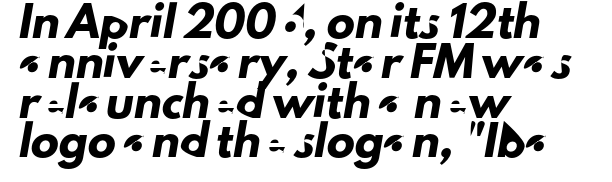
Q: Is the typeface a serif or a sans-serif typeface? A: Sans-serif.
Q: Is the text underlined? A: No.
Q: How is the paragraph aligned? A: Left-aligned.
Q: Is the spacing between letters normal or unusually wide? A: Normal.
Q: Is the spacing between lines tight, normal or loose? A: Normal.
Q: Width (condensed, normal, or wide)? A: Normal.
Q: Stroke contrast? A: Low.
Q: x-height? A: Small.
Q: Monospaced? A: No.
